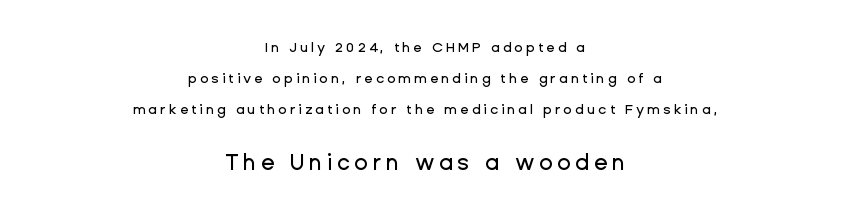
Q: Is the text italic (slanted)? A: No, it is upright.
Q: Is the text underlined? A: No.
Q: How is the paragraph aligned? A: Centered.
Q: Is the spacing between letters normal or unusually wide? A: Unusually wide.
Q: Is the spacing between lines tight, normal or loose? A: Loose.
Q: Which block of text is set in a larger size, the first (top) or the second (bottom)? A: The second (bottom) one.
